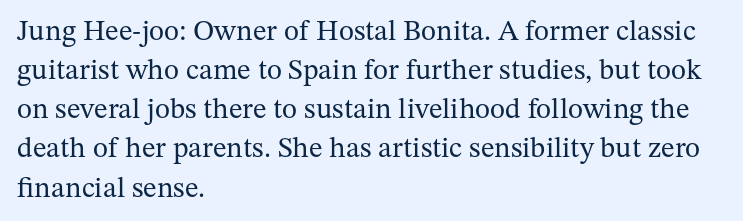
Q: Is the text bold? A: No.
Q: Is the text italic (slanted)? A: No, it is upright.
Q: Is the typeface a serif or a sans-serif typeface? A: Serif.
Q: Is the text underlined? A: No.
Q: How is the paragraph aligned? A: Left-aligned.
Q: Is the spacing between letters normal or unusually wide? A: Normal.
Q: Is the spacing between lines tight, normal or loose? A: Normal.
Q: Width (condensed, normal, or wide)? A: Normal.
Q: Stroke contrast? A: Medium.
Q: x-height? A: Medium.
Q: Monospaced? A: No.
